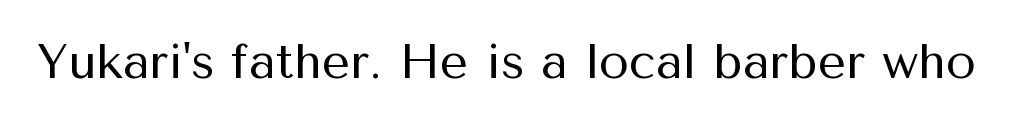
{"serif": "no", "italic": "no", "bold": "no", "weight": "regular", "width": "normal", "stroke_contrast": "medium", "x_height": "medium", "monospaced": "no", "underline": "no", "letter_spacing": "normal", "letter_spacing_em": 0.0, "glyph_px": 49}
